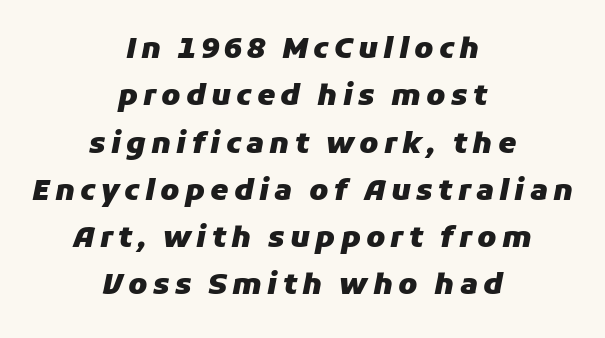
Underlining? Definitely not there. You could not count columns in this text — the font is proportionally spaced. The font's italic variant was chosen for this text. The rows are spaced the way most documents space them.
